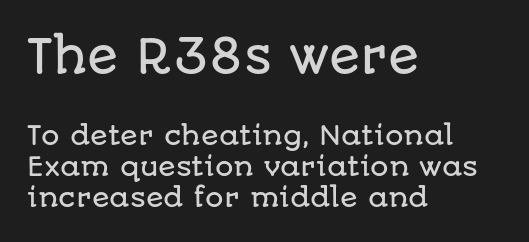
The image shows 46 px sans-serif type, upright; set left-aligned, line spacing 1.2x, normal letter spacing, not underlined; the first (top) block is 1.77x larger; low stroke contrast and a large x-height.
